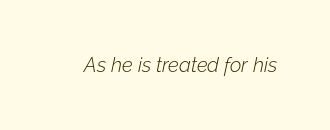
Words appear dense and cohesive because spacing is normal. The area under the type is left untouched. The strokes are not fattened; the text isn't bold. The whole block is typeset with a tilt.
